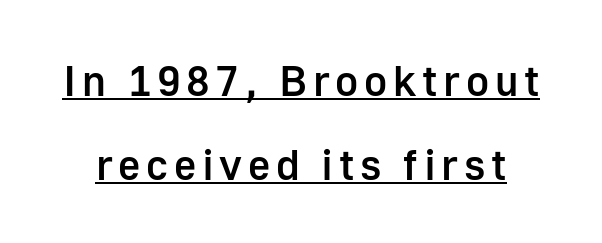
Q: Is the text bold? A: Semi-bold.
Q: Is the text italic (slanted)? A: No, it is upright.
Q: Is the typeface a serif or a sans-serif typeface? A: Sans-serif.
Q: Is the text underlined? A: Yes.
Q: Is the spacing between lines tight, normal or loose? A: Loose.
Q: Width (condensed, normal, or wide)? A: Normal.
Q: Stroke contrast? A: Low.
Q: x-height? A: Medium.
Q: Monospaced? A: No.
